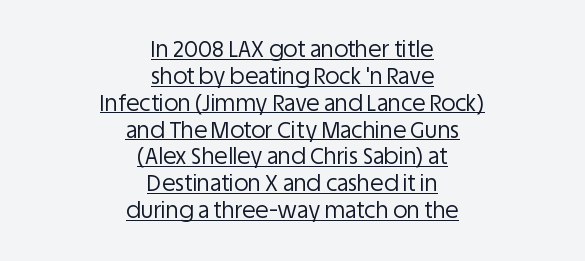
This rendering features underlined lettering. No italicization has been applied; the sample stays upright. Stroke mass is kept to a normal reading level or below. Honestly, the letter spacing is just normal — you wouldn't notice it. Neither beginnings nor endings align; midpoints do.
